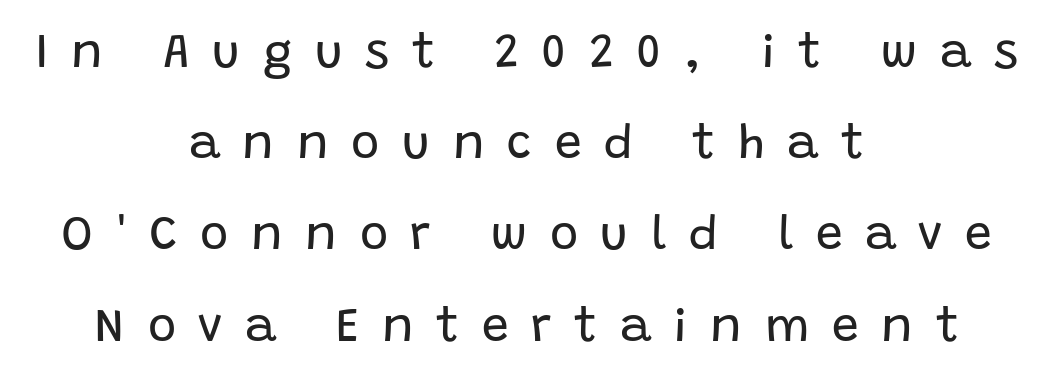
{"serif": "no", "italic": "no", "bold": "no", "weight": "regular", "width": "normal", "stroke_contrast": "low", "x_height": "large", "monospaced": "no", "underline": "no", "align": "center", "line_spacing": "loose", "line_spacing_ratio": 1.9, "letter_spacing": "wide", "letter_spacing_em": 0.47, "glyph_px": 48}
